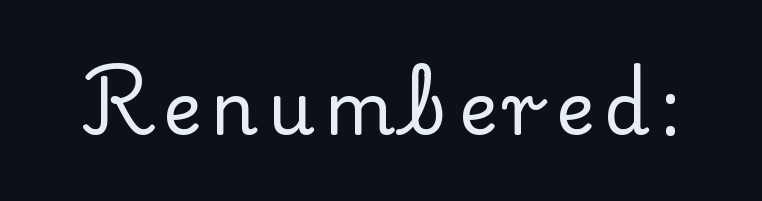
Q: Is the text italic (slanted)? A: No, it is upright.
Q: Is the typeface a serif or a sans-serif typeface? A: Serif.
Q: Is the text underlined? A: No.
Q: Width (condensed, normal, or wide)? A: Normal.
Q: Stroke contrast? A: Low.
Q: x-height? A: Small.
Q: Monospaced? A: No.
